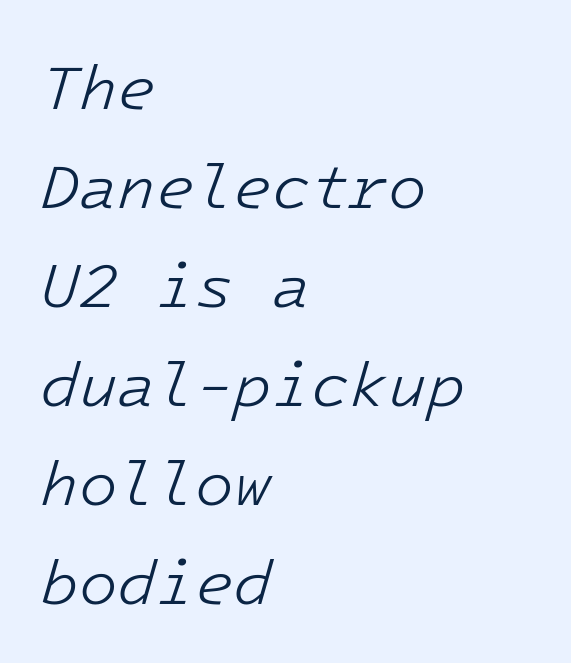
Q: Is the text bold? A: No.
Q: Is the text italic (slanted)? A: Yes, it leans right by about 16 degrees.
Q: Is the text underlined? A: No.
Q: How is the paragraph aligned? A: Left-aligned.
Q: Is the spacing between letters normal or unusually wide? A: Normal.
Q: Is the spacing between lines tight, normal or loose? A: Normal.
Q: Width (condensed, normal, or wide)? A: Normal.
Q: Stroke contrast? A: Low.
Q: x-height? A: Medium.
